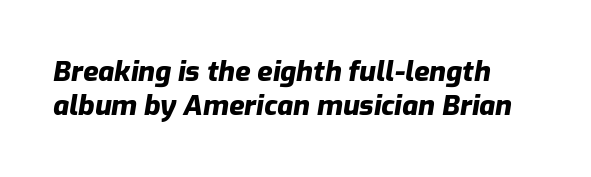
Q: Is the text bold? A: Yes.
Q: Is the text italic (slanted)? A: Yes, it leans right by about 9 degrees.
Q: Is the text underlined? A: No.
Q: How is the paragraph aligned? A: Left-aligned.
Q: Is the spacing between letters normal or unusually wide? A: Normal.
Q: Width (condensed, normal, or wide)? A: Normal.
Q: Stroke contrast? A: Low.
Q: x-height? A: Medium.
Q: Monospaced? A: No.
